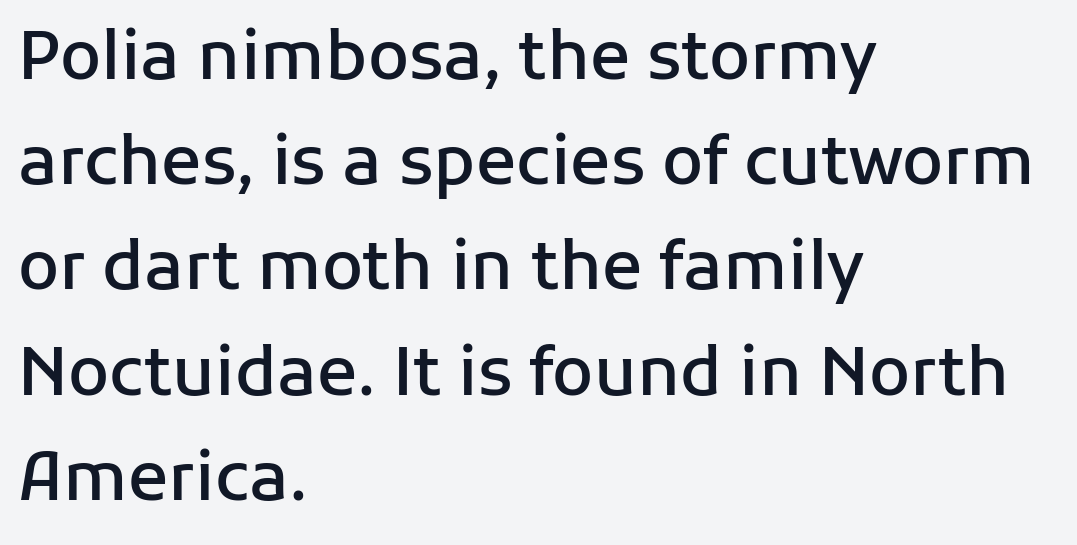
The image shows 67 px semibold sans-serif type, upright; set left-aligned, normal line spacing (1.57x), normal letter spacing, not underlined; low stroke contrast and a medium x-height.
